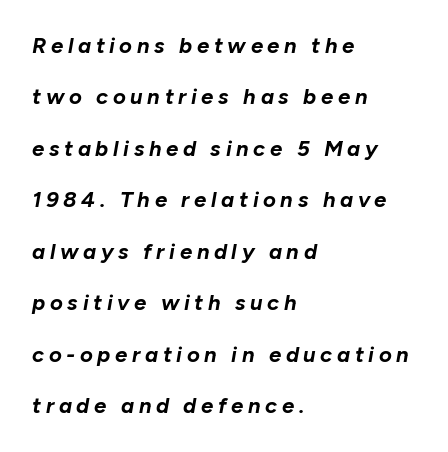
Descenders hang freely into open space. Compared with an ordinary text face, these strokes are far heavier — a full bold. The letterforms stand isolated, each surrounded by extra space. Does the copy run flush right? No — it runs flush left. Compared with ordinary roman type, these characters are visibly tilted. A great deal of white space separates one row of letters from the next.
